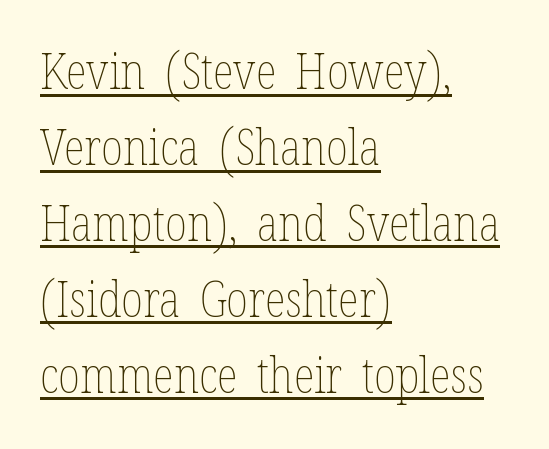
Q: Is the text bold? A: No.
Q: Is the text italic (slanted)? A: No, it is upright.
Q: Is the text underlined? A: Yes.
Q: How is the paragraph aligned? A: Left-aligned.
Q: Is the spacing between letters normal or unusually wide? A: Normal.
Q: Is the spacing between lines tight, normal or loose? A: Normal.
Q: Width (condensed, normal, or wide)? A: Condensed.
Q: Stroke contrast? A: Low.
Q: x-height? A: Medium.
Q: Monospaced? A: No.
